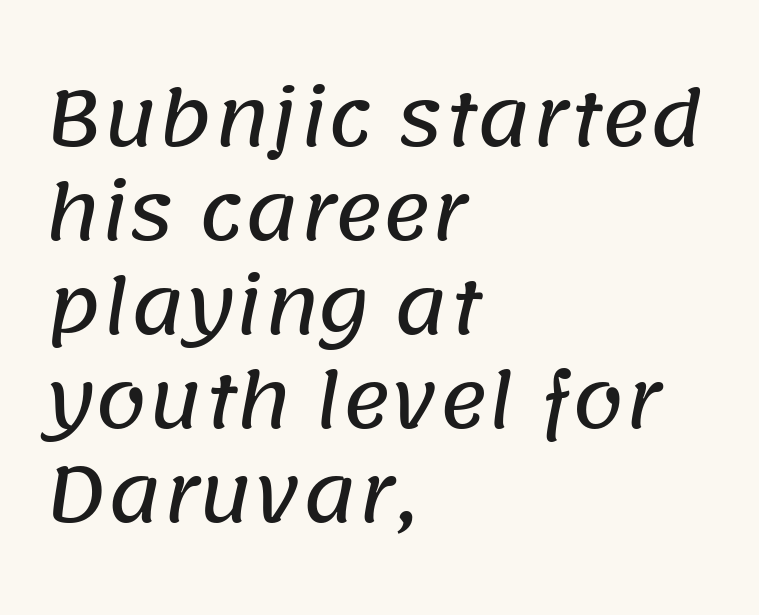
The image shows 74 px sans-serif type; set left-aligned, normal line spacing (1.27x), normal letter spacing, not underlined; low stroke contrast and a large x-height.
